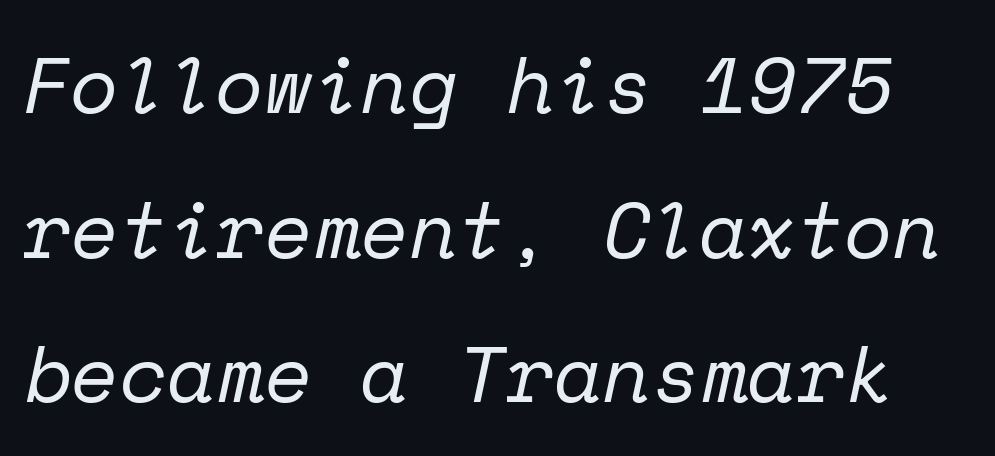
{"serif": "yes", "italic": "yes", "lean": "right", "slant_degrees": 12, "bold": "no", "weight": "regular", "width": "normal", "stroke_contrast": "low", "x_height": "medium", "monospaced": "yes", "underline": "no", "line_spacing_ratio": 1.83, "letter_spacing": "normal", "letter_spacing_em": 0.0, "glyph_px": 79}
